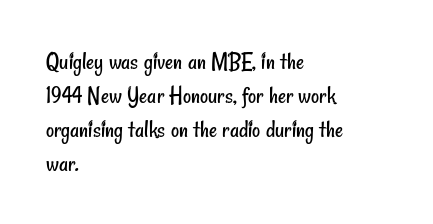
The image shows 25 px text type; set left-aligned, normal line spacing (1.36x), normal letter spacing, not underlined.
